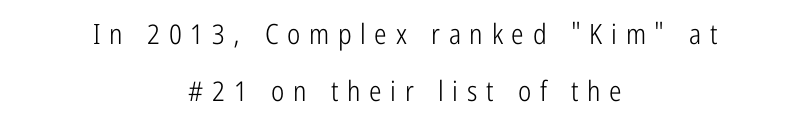
{"serif": "no", "italic": "no", "bold": "no", "weight": "light", "width": "condensed", "stroke_contrast": "low", "x_height": "medium", "monospaced": "no", "underline": "no", "align": "center", "line_spacing": "loose", "line_spacing_ratio": 2.02, "letter_spacing": "wide", "letter_spacing_em": 0.31, "glyph_px": 28}
